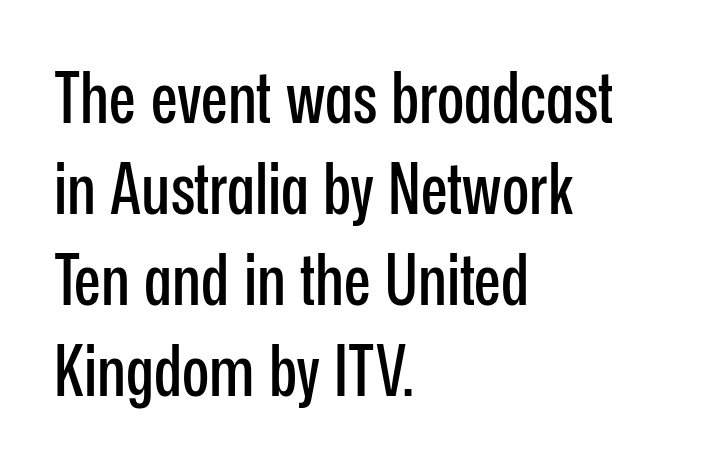
Notice how the stems are strictly vertical — no italics here. This rendering features lettering with no underline. The ragged edge is on the right, which tells us the setting is flush left. A sans-serif font was chosen for this passage.
